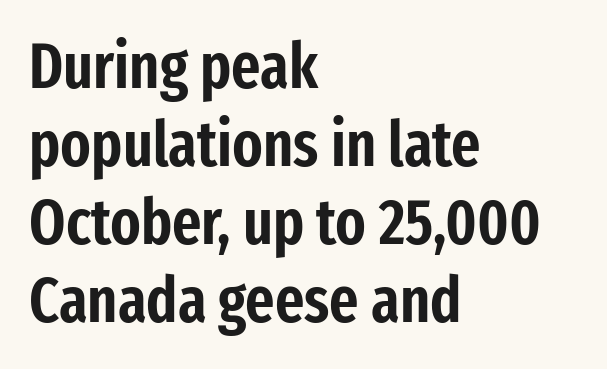
{"serif": "no", "italic": "no", "width": "condensed", "stroke_contrast": "low", "x_height": "medium", "monospaced": "no", "underline": "no", "align": "left", "line_spacing_ratio": 1.24, "letter_spacing": "normal", "letter_spacing_em": 0.0, "glyph_px": 63}
